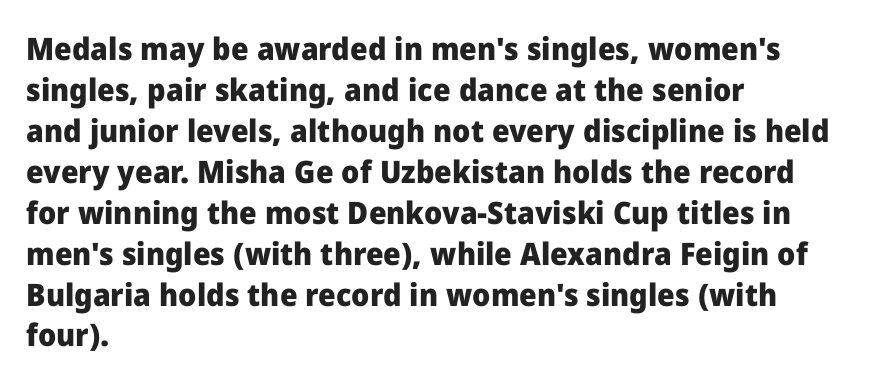
Do the characters align in a grid? No, the font is proportional. Classification — sans serif. Emphasis by weight is at full strength: bold. Summary of vertical rhythm: regular, with standard interline spacing.
